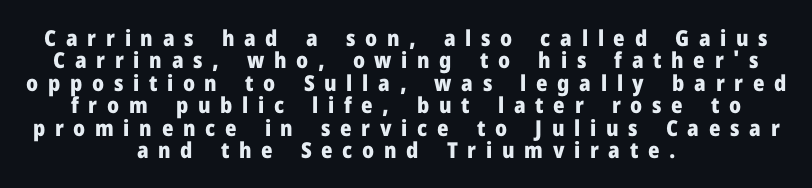
The image shows 22 px bold type, upright; set centered, tight line spacing (1.02x), unusually wide letter spacing (+0.44 em), not underlined.
